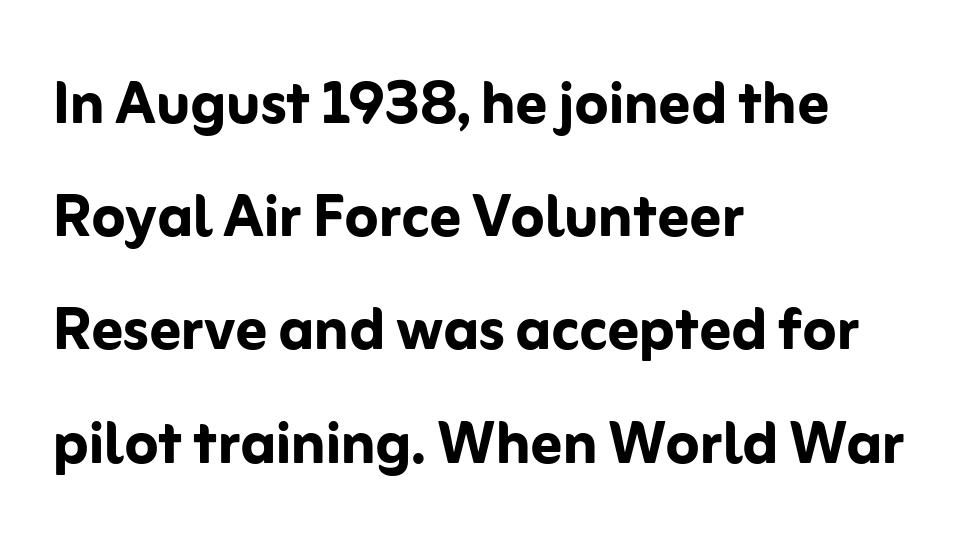
Q: Is the text bold? A: Yes.
Q: Is the text italic (slanted)? A: No, it is upright.
Q: Is the typeface a serif or a sans-serif typeface? A: Sans-serif.
Q: Is the text underlined? A: No.
Q: How is the paragraph aligned? A: Left-aligned.
Q: Is the spacing between letters normal or unusually wide? A: Normal.
Q: Is the spacing between lines tight, normal or loose? A: Normal.
Q: Width (condensed, normal, or wide)? A: Normal.
Q: Stroke contrast? A: Low.
Q: x-height? A: Medium.
Q: Monospaced? A: No.
